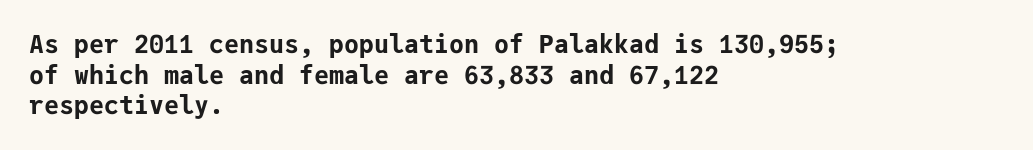
In CSS terms this would be text-align: left. Anything drawn beneath the words? Only blank space. Posture: upright roman. As a designer I'd log this as weight 700, bold.
